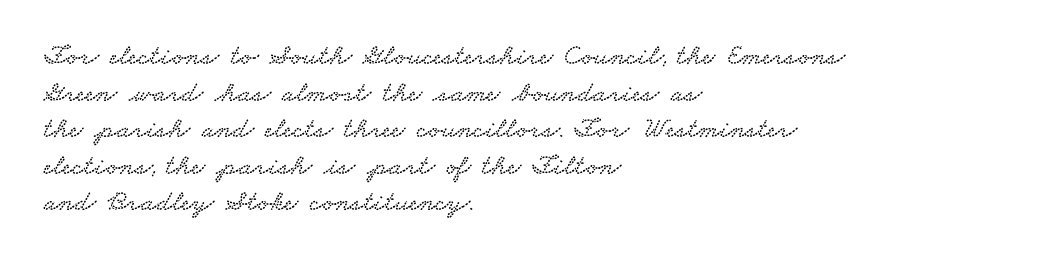
{"serif": "yes", "width": "wide", "stroke_contrast": "low", "x_height": "small", "monospaced": "no", "underline": "no", "align": "left", "line_spacing": "normal", "line_spacing_ratio": 1.26, "letter_spacing": "normal", "letter_spacing_em": 0.0, "glyph_px": 29}
